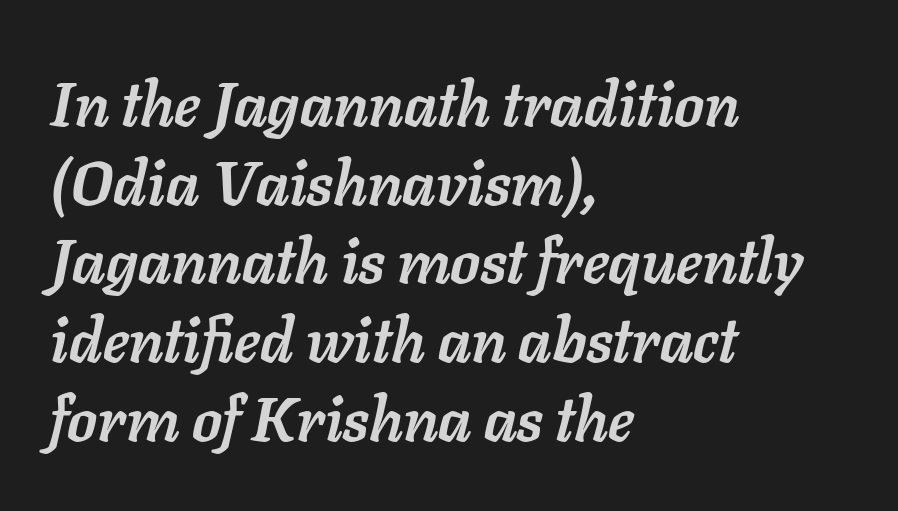
The image shows 61 px semibold type, italic (leaning right); set left-aligned, normal line spacing (1.29x), normal letter spacing, not underlined; low stroke contrast and a medium x-height.
